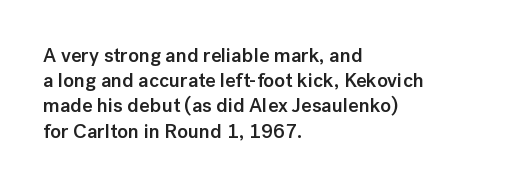
The image shows 20 px text type, upright; set left-aligned, normal line spacing (1.26x), normal letter spacing, not underlined.
